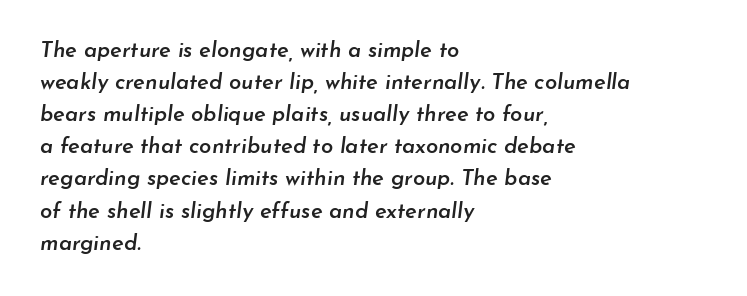
Summary of vertical rhythm: regular, with standard interline spacing. Each row of text sits above clean, open space. The rendering anchors every line to the left-hand side. What weight is shown? A semibold, between regular and bold. The face used here has a pronounced slope to its letters. How are the letters spaced? Ordinarily, with no added tracking.
